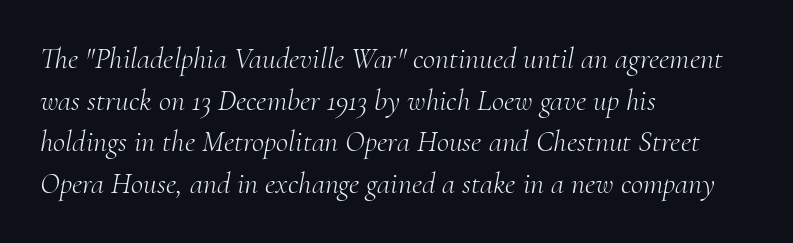
Tracking value appears to be zero — textbook default spacing. The specimen reads as italic at a glance. These lines are rendered in a variable-pitch font. No chunkiness to these letters — they're not bold. Vertically, the passage feels balanced, rows spaced as you'd expect. Old-style or modern, the face here clearly has serifs.
